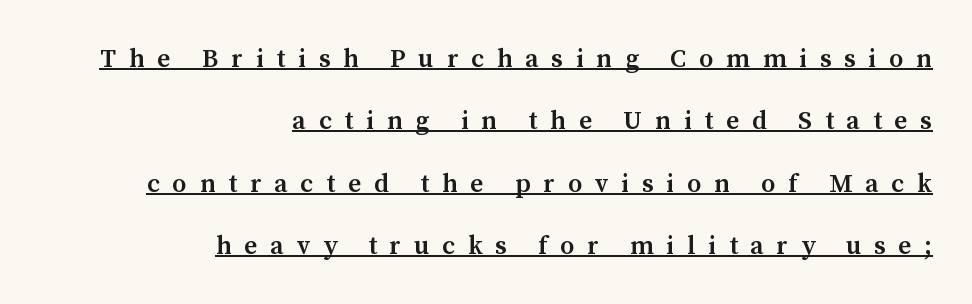
{"italic": "no", "bold": "semi", "underline": "yes", "align": "right", "line_spacing": "loose", "line_spacing_ratio": 2.4, "letter_spacing": "wide", "letter_spacing_em": 0.49, "glyph_px": 26}
